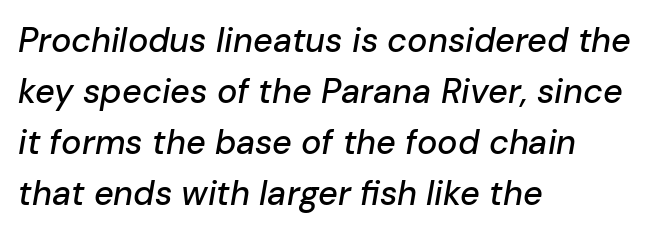
The image shows 34 px text type, italic (leaning right); set left-aligned, normal line spacing (1.5x), normal letter spacing, not underlined; low stroke contrast and a medium x-height.
